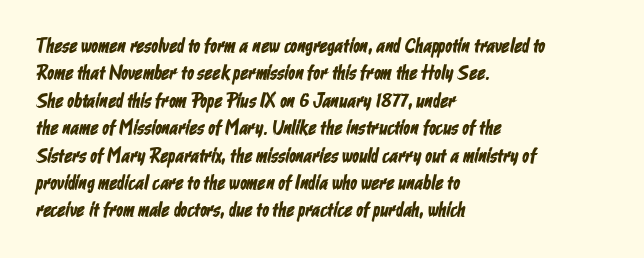
Q: Is the text underlined? A: No.
Q: How is the paragraph aligned? A: Left-aligned.
Q: Is the spacing between letters normal or unusually wide? A: Normal.
Q: Is the spacing between lines tight, normal or loose? A: Normal.
